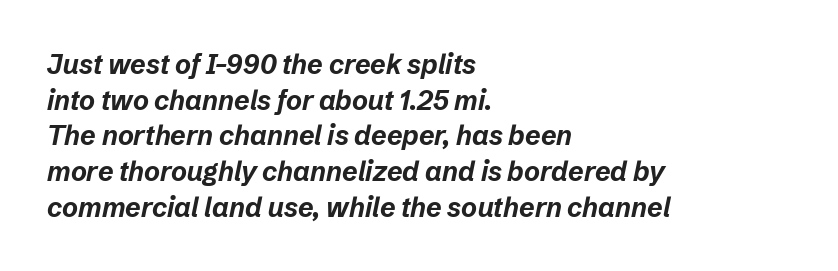
Q: Is the text bold? A: Yes.
Q: Is the text italic (slanted)? A: Yes, it leans right by about 12 degrees.
Q: Is the text underlined? A: No.
Q: How is the paragraph aligned? A: Left-aligned.
Q: Is the spacing between letters normal or unusually wide? A: Normal.
Q: Is the spacing between lines tight, normal or loose? A: Normal.
